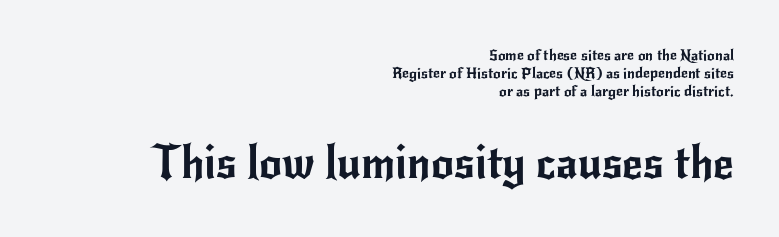
Is the block centered? No — it sits flush against the right margin. Has an underline been added? It has not. The face used here appears at its bigger size in the lower chunk. Upright lettering throughout. You could not count columns in this text — the font is proportionally spaced. The designer went with a sans here, leaving each stem footless.
